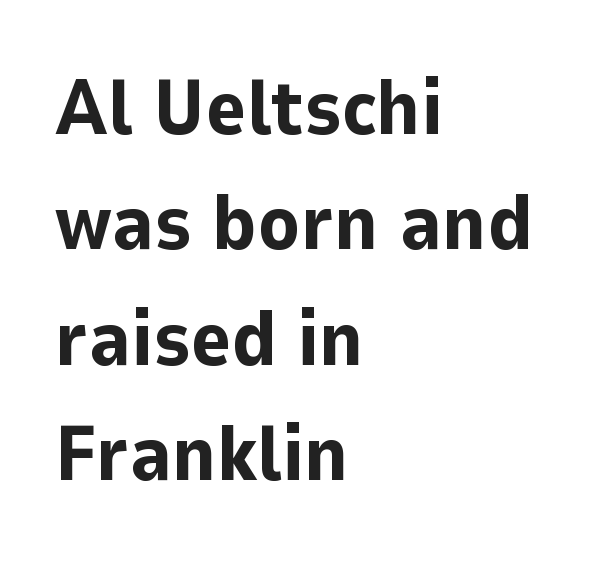
{"serif": "no", "italic": "no", "bold": "yes", "weight": "bold", "width": "normal", "stroke_contrast": "low", "x_height": "medium", "monospaced": "no", "underline": "no", "align": "left", "line_spacing": "normal", "line_spacing_ratio": 1.48, "letter_spacing": "normal", "letter_spacing_em": 0.0, "glyph_px": 78}
